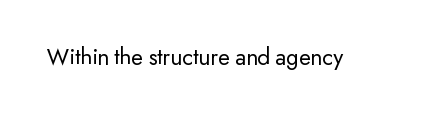
{"italic": "no", "bold": "no", "underline": "no", "letter_spacing": "normal", "letter_spacing_em": 0.0, "glyph_px": 24}
